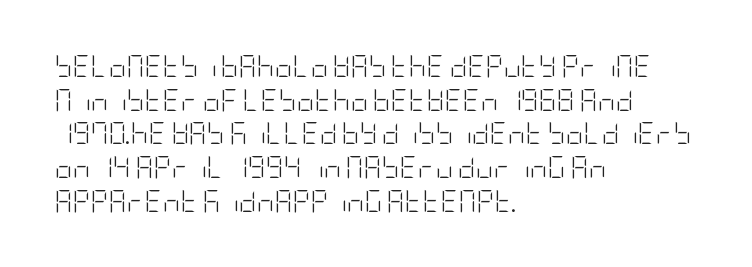
Q: Is the text bold? A: No.
Q: Is the text italic (slanted)? A: No, it is upright.
Q: Is the text underlined? A: No.
Q: How is the paragraph aligned? A: Left-aligned.
Q: Is the spacing between letters normal or unusually wide? A: Normal.
Q: Is the spacing between lines tight, normal or loose? A: Normal.
